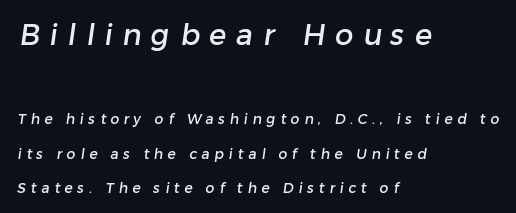
The image shows 29 px sans-serif type; set left-aligned, loose line spacing (2.45x), unusually wide letter spacing (+0.34 em), not underlined; the first (top) block is 2.07x larger; low stroke contrast and a medium x-height.
